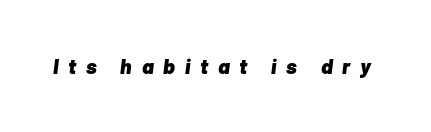
{"italic": "yes", "lean": "right", "slant_degrees": 7, "bold": "yes", "underline": "no", "letter_spacing": "wide", "letter_spacing_em": 0.47, "glyph_px": 21}
